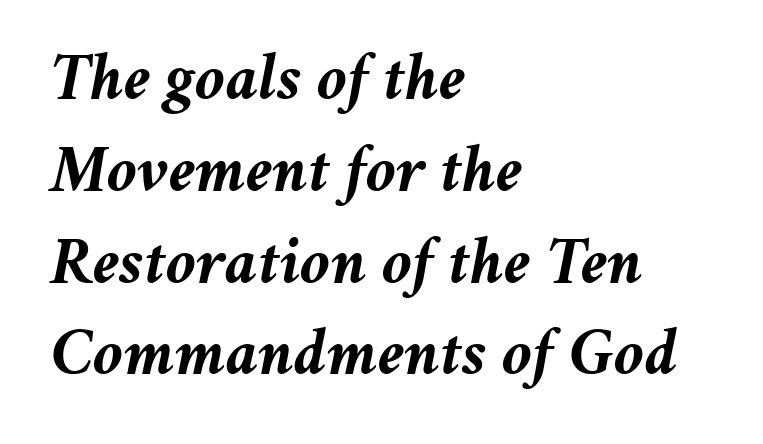
The whole block is typeset with a tilt. Any mark beneath the type? The region is blank. A student would call this left alignment; a typographer would say flush left, rag right. The face used here is proportionally spaced, like ordinary book or web type. Plenty of ink on the page — the face is bold.
